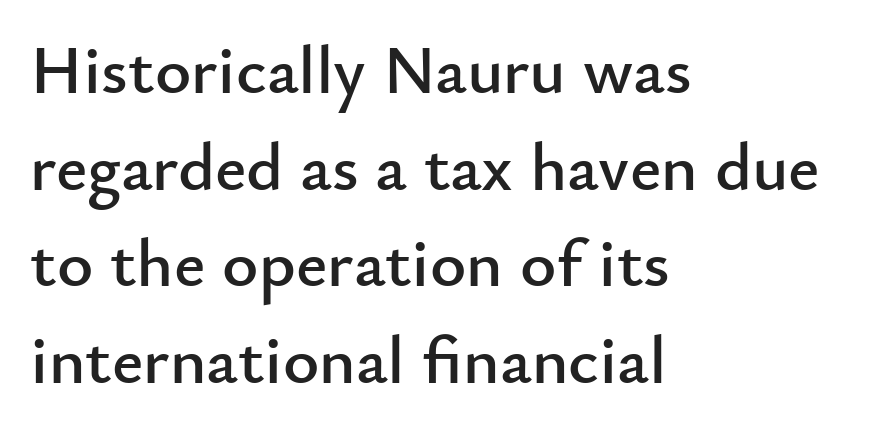
Q: Is the text italic (slanted)? A: No, it is upright.
Q: Is the typeface a serif or a sans-serif typeface? A: Sans-serif.
Q: Is the text underlined? A: No.
Q: How is the paragraph aligned? A: Left-aligned.
Q: Is the spacing between letters normal or unusually wide? A: Normal.
Q: Is the spacing between lines tight, normal or loose? A: Normal.
Q: Width (condensed, normal, or wide)? A: Normal.
Q: Stroke contrast? A: Low.
Q: x-height? A: Small.
Q: Monospaced? A: No.
